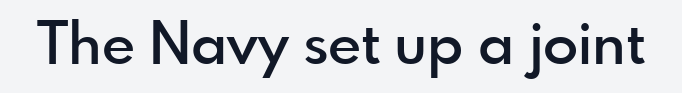
Q: Is the text bold? A: Semi-bold.
Q: Is the text italic (slanted)? A: No, it is upright.
Q: Is the typeface a serif or a sans-serif typeface? A: Sans-serif.
Q: Is the text underlined? A: No.
Q: Is the spacing between letters normal or unusually wide? A: Normal.
Q: Width (condensed, normal, or wide)? A: Normal.
Q: x-height? A: Small.
Q: Monospaced? A: No.
